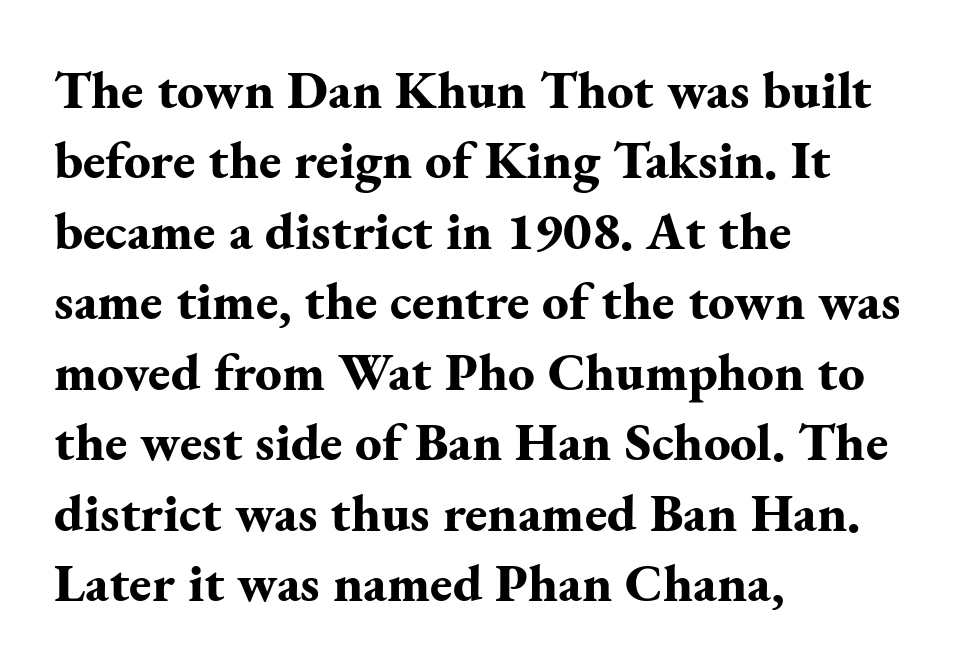
{"serif": "yes", "italic": "no", "bold": "yes", "weight": "bold", "width": "normal", "stroke_contrast": "medium", "x_height": "small", "monospaced": "no", "underline": "no", "align": "left", "line_spacing": "normal", "line_spacing_ratio": 1.33, "letter_spacing": "normal", "letter_spacing_em": 0.0, "glyph_px": 53}
